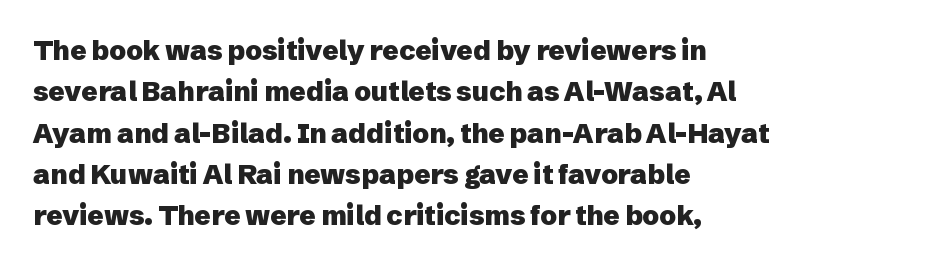
{"italic": "no", "bold": "yes", "underline": "no", "align": "left", "line_spacing": "normal", "line_spacing_ratio": 1.53, "letter_spacing": "normal", "letter_spacing_em": 0.0, "glyph_px": 27}
